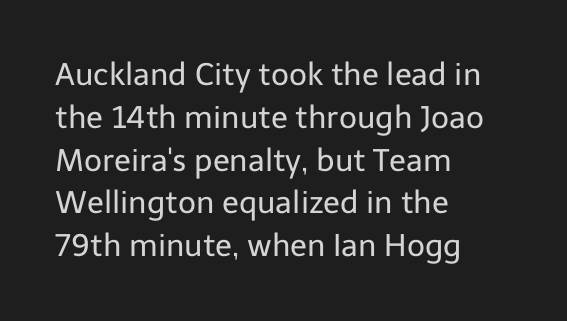
{"serif": "no", "italic": "no", "bold": "no", "weight": "regular", "width": "normal", "stroke_contrast": "low", "x_height": "medium", "monospaced": "no", "underline": "no", "align": "left", "line_spacing": "normal", "line_spacing_ratio": 1.38, "letter_spacing": "normal", "letter_spacing_em": 0.0, "glyph_px": 31}
